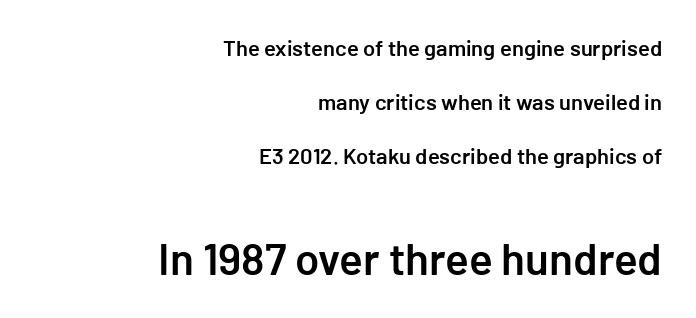
The image shows 44 px semibold sans-serif type, upright; set right-aligned, loose line spacing (2.45x), normal letter spacing, not underlined; the second (bottom) block is 2.0x larger; low stroke contrast and a medium x-height.
